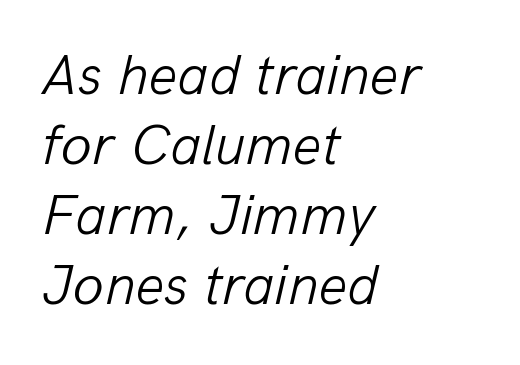
{"italic": "yes", "lean": "right", "slant_degrees": 13, "bold": "no", "weight": "light", "width": "normal", "stroke_contrast": "low", "x_height": "medium", "monospaced": "no", "underline": "no", "align": "left", "line_spacing_ratio": 1.23, "letter_spacing": "normal", "letter_spacing_em": 0.0, "glyph_px": 57}
